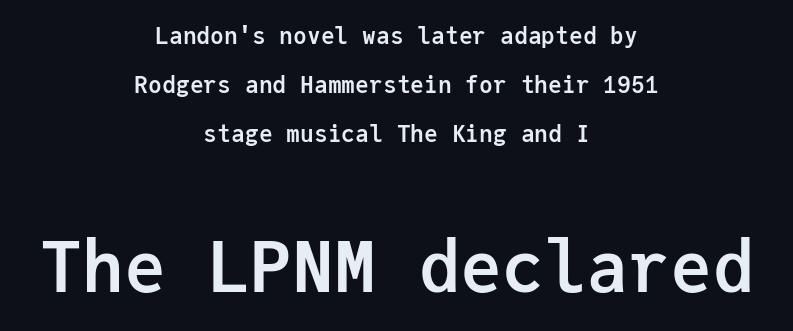
The image shows 70 px semibold sans-serif type, upright, monospaced; set centered, loose line spacing (2.13x), normal letter spacing, not underlined; the second (bottom) block is 3.04x larger; low stroke contrast and a medium x-height.
